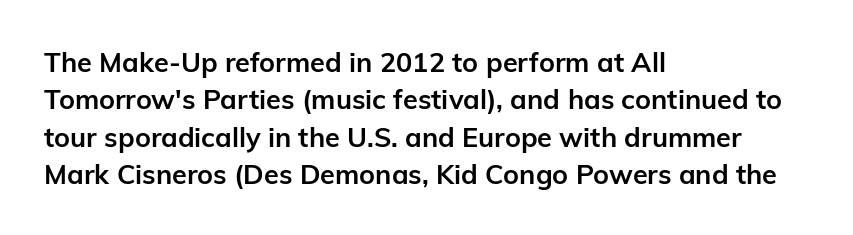
Q: Is the text bold? A: Yes.
Q: Is the text italic (slanted)? A: No, it is upright.
Q: Is the text underlined? A: No.
Q: How is the paragraph aligned? A: Left-aligned.
Q: Is the spacing between letters normal or unusually wide? A: Normal.
Q: Is the spacing between lines tight, normal or loose? A: Normal.
